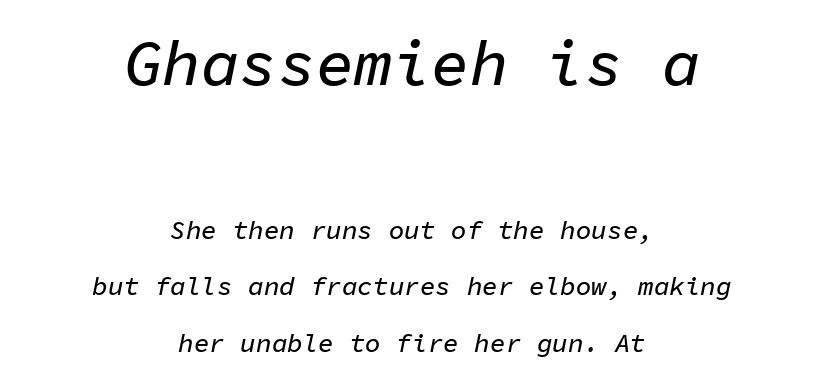
The image shows 64 px text type, italic (leaning right), monospaced; set centered, loose line spacing (2.18x), normal letter spacing, not underlined; the first (top) block is 2.46x larger; low stroke contrast and a medium x-height.
